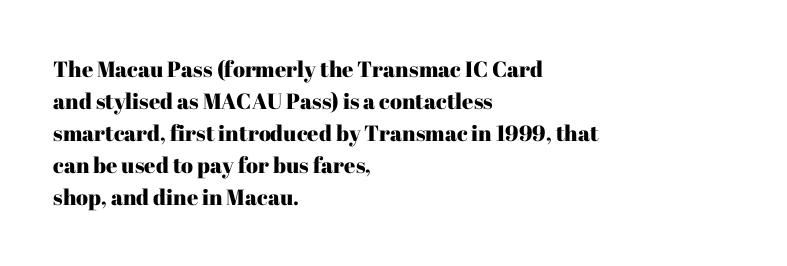
{"italic": "no", "underline": "no", "align": "left", "line_spacing": "normal", "line_spacing_ratio": 1.46, "letter_spacing": "normal", "letter_spacing_em": 0.0, "glyph_px": 22}
